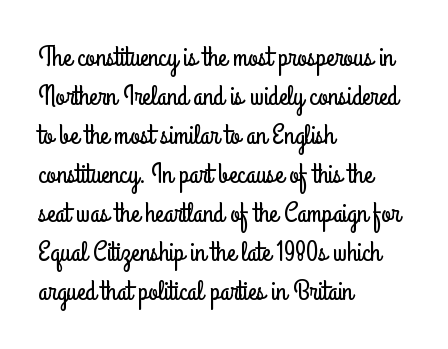
The image shows 28 px condensed sans-serif type; set left-aligned, normal line spacing (1.39x), normal letter spacing, not underlined; low stroke contrast and a small x-height.
